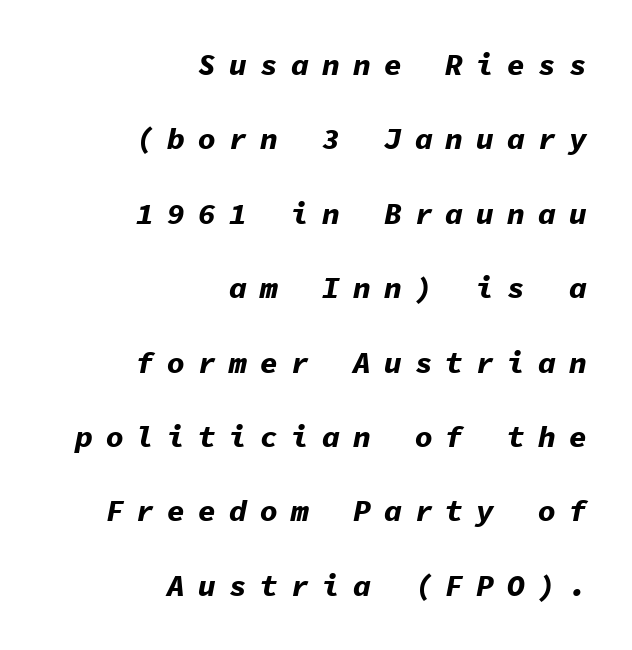
Every row of glyphs terminates at an identical x-position on the right. Compared with typical body copy, the letter spacing here is much looser. Every character sits at an angle, as italics do. Horizontal bands of white between lines are thick stripes.
